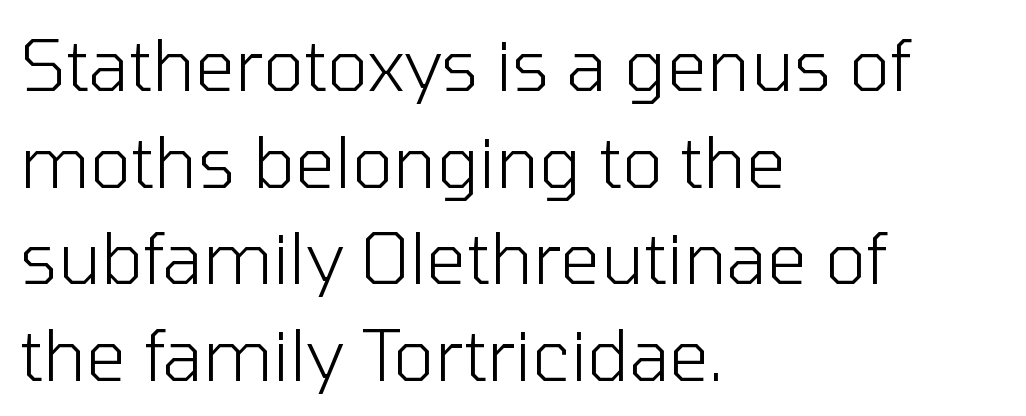
The image shows 71 px light sans-serif type, upright; set left-aligned, normal line spacing (1.36x), normal letter spacing, not underlined; low stroke contrast and a medium x-height.
